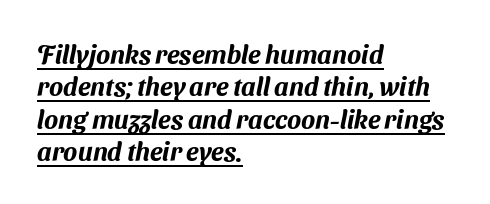
{"underline": "yes", "align": "left", "line_spacing": "normal", "line_spacing_ratio": 1.25, "letter_spacing": "normal", "letter_spacing_em": 0.0, "glyph_px": 26}
